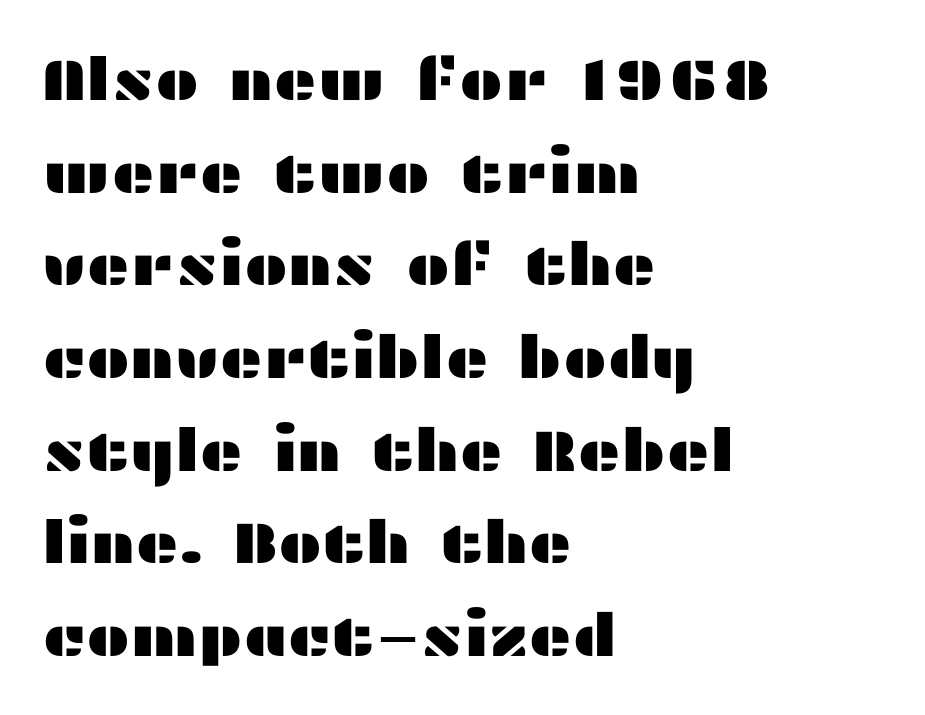
Q: Is the text italic (slanted)? A: No, it is upright.
Q: Is the typeface a serif or a sans-serif typeface? A: Sans-serif.
Q: Is the text underlined? A: No.
Q: How is the paragraph aligned? A: Left-aligned.
Q: Is the spacing between letters normal or unusually wide? A: Normal.
Q: Is the spacing between lines tight, normal or loose? A: Normal.
Q: Width (condensed, normal, or wide)? A: Wide.
Q: Stroke contrast? A: Medium.
Q: x-height? A: Medium.
Q: Monospaced? A: No.
